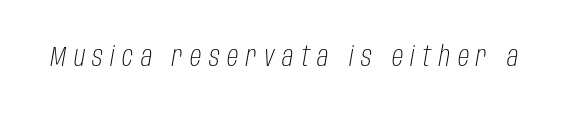
The image shows 28 px light, condensed type, italic (leaning right); set unusually wide letter spacing (+0.27 em), not underlined; low stroke contrast and a large x-height.
